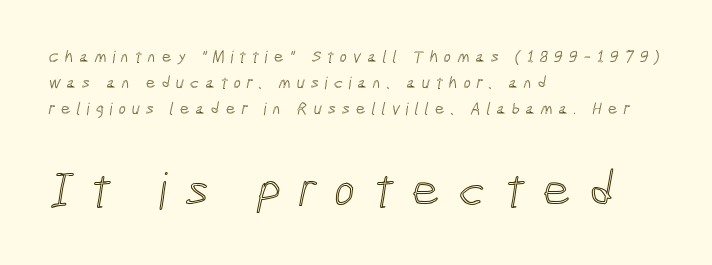
Q: Is the text underlined? A: No.
Q: How is the paragraph aligned? A: Left-aligned.
Q: Is the spacing between letters normal or unusually wide? A: Unusually wide.
Q: Is the spacing between lines tight, normal or loose? A: Normal.
Q: Which block of text is set in a larger size, the first (top) or the second (bottom)? A: The second (bottom) one.
Q: Width (condensed, normal, or wide)? A: Condensed.
Q: x-height? A: Medium.
Q: Monospaced? A: No.
